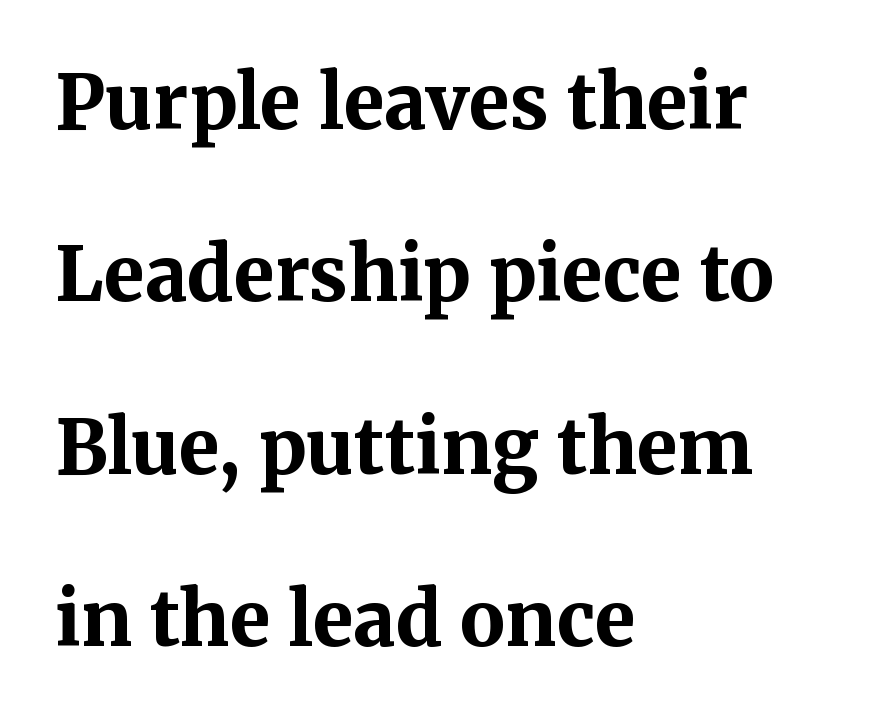
Set as a true bold cut, around the 700 mark. Look at the bottom of the vertical strokes: they flare into serifs here. Words appear dense and cohesive because spacing is normal. Looks like regular typesetting: each glyph gets only the width it needs.
